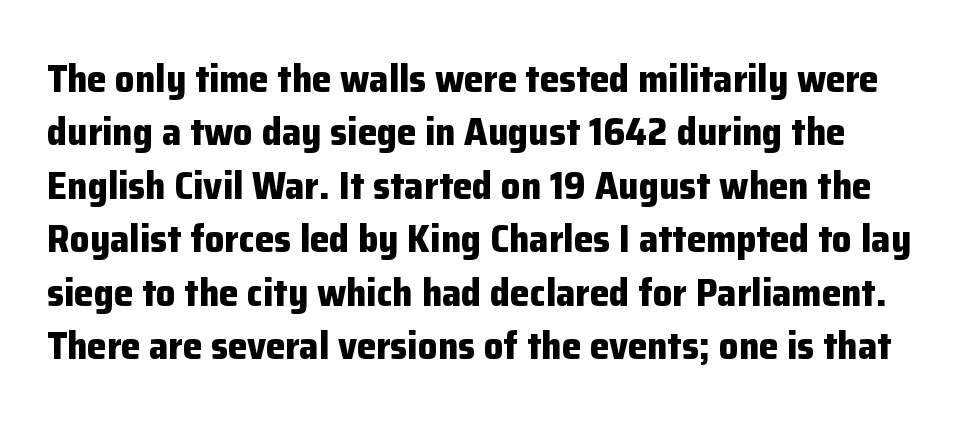
{"serif": "no", "italic": "no", "bold": "yes", "weight": "bold", "width": "normal", "stroke_contrast": "low", "x_height": "medium", "monospaced": "no", "underline": "no", "line_spacing": "normal", "line_spacing_ratio": 1.37, "letter_spacing": "normal", "letter_spacing_em": 0.0, "glyph_px": 39}
